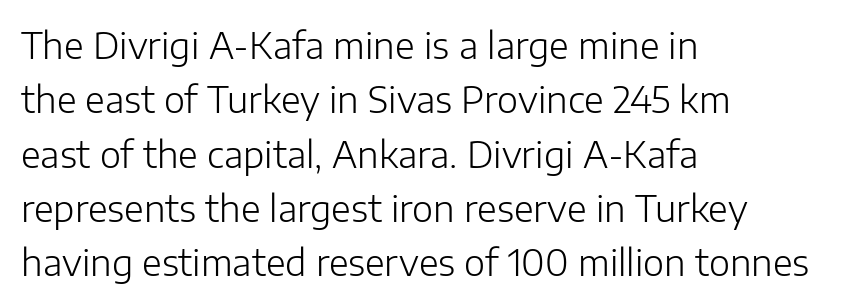
Q: Is the text bold? A: No.
Q: Is the text italic (slanted)? A: No, it is upright.
Q: Is the typeface a serif or a sans-serif typeface? A: Sans-serif.
Q: Is the text underlined? A: No.
Q: How is the paragraph aligned? A: Left-aligned.
Q: Is the spacing between letters normal or unusually wide? A: Normal.
Q: Is the spacing between lines tight, normal or loose? A: Normal.
Q: Width (condensed, normal, or wide)? A: Normal.
Q: Stroke contrast? A: Low.
Q: x-height? A: Medium.
Q: Monospaced? A: No.
